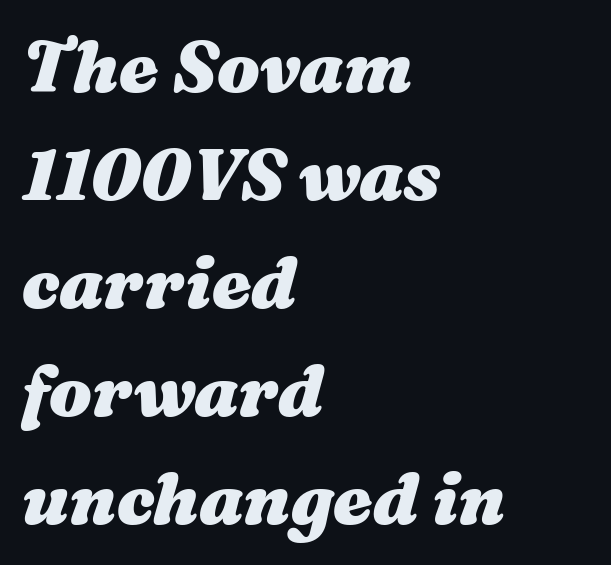
The image shows 71 px heavy, wide type, italic (leaning right); set left-aligned, normal line spacing (1.52x), normal letter spacing, not underlined; medium stroke contrast and a medium x-height.
